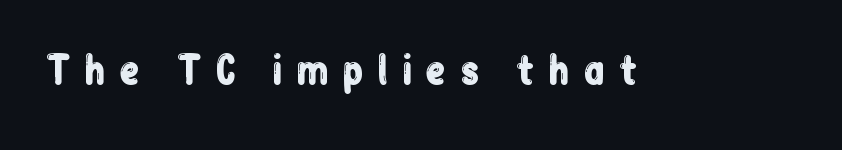
How are the letters spaced? Widely, with obvious added tracking. Type without underlining. The glyphs in this specimen are sans serif. Designer's note — italics off, roman on. Think of a printed novel: that variable character pitch is what you see here.
